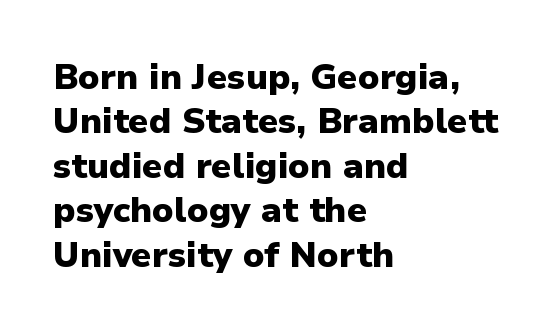
The image shows 35 px heavy sans-serif type, upright; set left-aligned, normal line spacing (1.27x), normal letter spacing, not underlined; low stroke contrast and a medium x-height.
